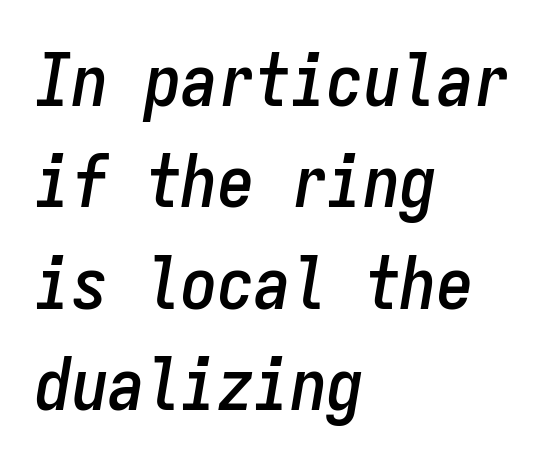
A clean baseline with only descenders dipping below it. Visually the block forms a straight wall on the left and a jagged coastline on the right. The typography opts for an oblique posture over an upright one. Is there much room between lines? A standard amount, neither cramped nor airy. The letterforms sit shoulder to shoulder at normal distance. Fixed-width glyphs throughout — classic coding-font behaviour.
